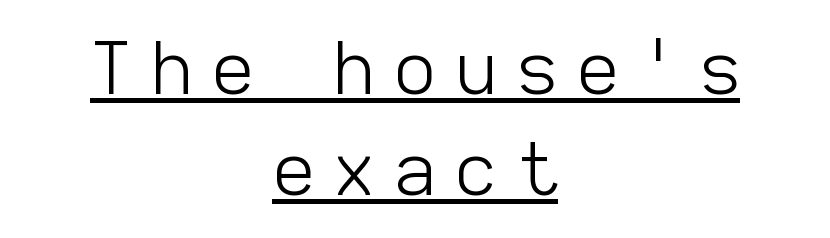
The image shows 72 px light sans-serif type, upright, monospaced; set centered, normal line spacing (1.4x), unusually wide letter spacing (+0.27 em), underlined; low stroke contrast and a medium x-height.
